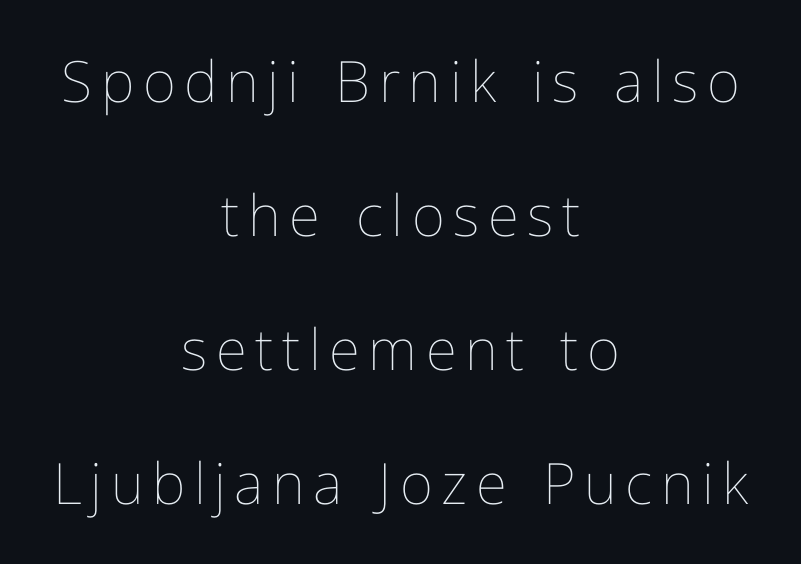
The image shows 57 px thin type, upright; set centered, loose line spacing (2.35x), not underlined; low stroke contrast and a medium x-height.
